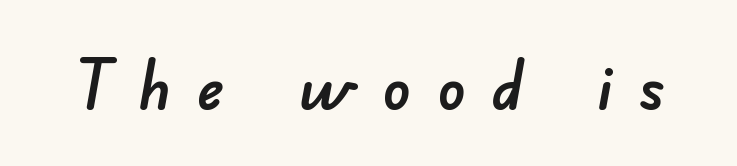
Q: Is the typeface a serif or a sans-serif typeface? A: Sans-serif.
Q: Is the text underlined? A: No.
Q: Is the spacing between letters normal or unusually wide? A: Unusually wide.
Q: Width (condensed, normal, or wide)? A: Normal.
Q: Stroke contrast? A: Low.
Q: x-height? A: Small.
Q: Monospaced? A: No.
